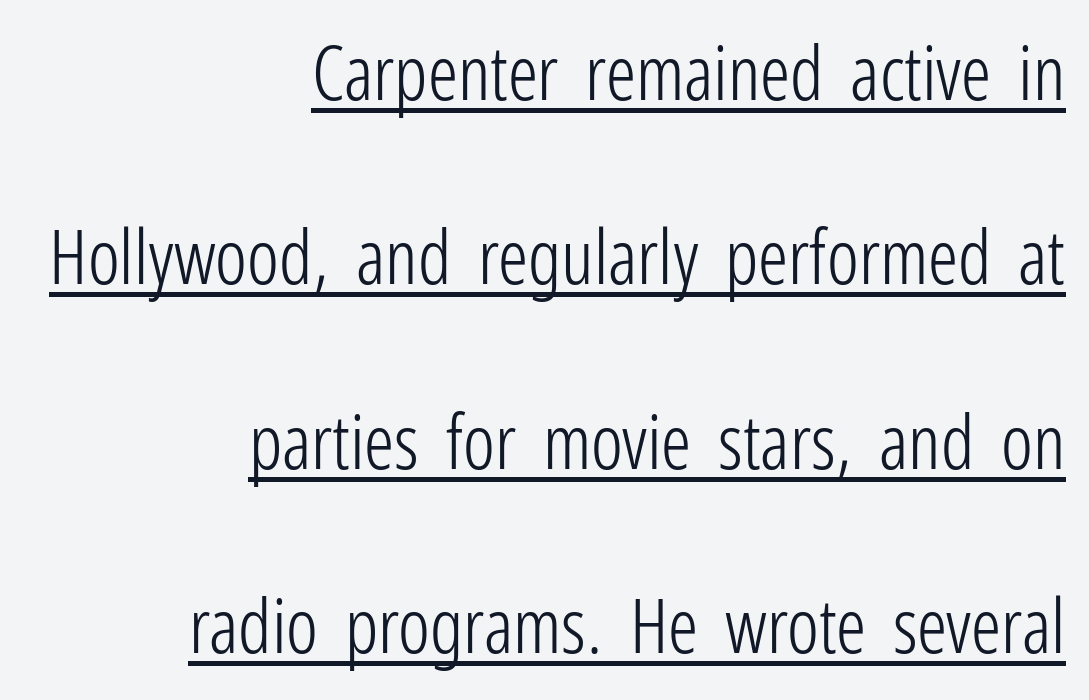
{"serif": "no", "italic": "no", "bold": "no", "weight": "light", "width": "condensed", "stroke_contrast": "low", "x_height": "medium", "monospaced": "no", "underline": "yes", "align": "right", "line_spacing": "loose", "line_spacing_ratio": 2.46, "letter_spacing": "normal", "letter_spacing_em": 0.0, "glyph_px": 75}
